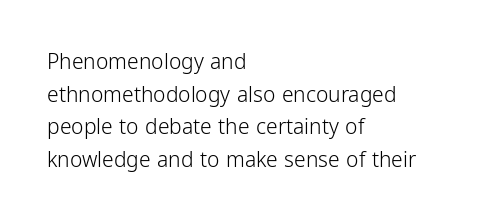
The image shows 21 px text type, upright; set left-aligned, normal line spacing (1.55x), normal letter spacing, not underlined.
